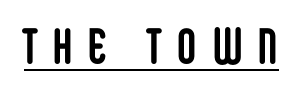
Caption: bold face, heavy strokes. The gaps between neighbouring characters are conspicuously large. Classification — sans serif. Varying glyph widths throughout — classic text-font behaviour. A baseline rule has been typeset under these characters. It's the straight-up-and-down kind of type.
